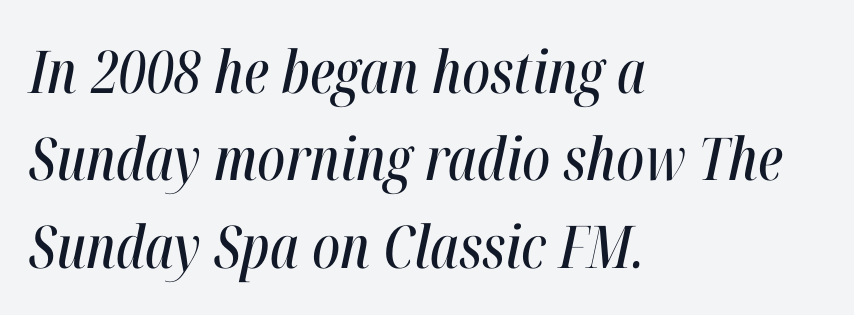
{"italic": "yes", "lean": "right", "slant_degrees": 12, "width": "condensed", "stroke_contrast": "high", "x_height": "medium", "monospaced": "no", "underline": "no", "align": "left", "line_spacing": "normal", "line_spacing_ratio": 1.48, "letter_spacing": "normal", "letter_spacing_em": 0.0, "glyph_px": 59}
